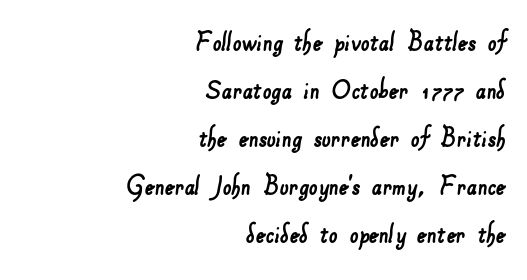
Q: Is the typeface a serif or a sans-serif typeface? A: Sans-serif.
Q: Is the text underlined? A: No.
Q: How is the paragraph aligned? A: Right-aligned.
Q: Is the spacing between letters normal or unusually wide? A: Normal.
Q: Is the spacing between lines tight, normal or loose? A: Normal.
Q: Width (condensed, normal, or wide)? A: Normal.
Q: Stroke contrast? A: Low.
Q: x-height? A: Small.
Q: Monospaced? A: No.
